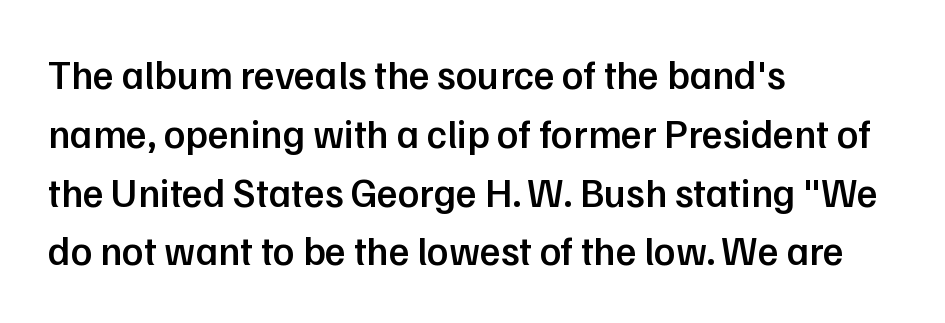
The image shows 40 px semibold sans-serif type, upright; set left-aligned, normal line spacing (1.47x), normal letter spacing, not underlined; low stroke contrast and a medium x-height.
